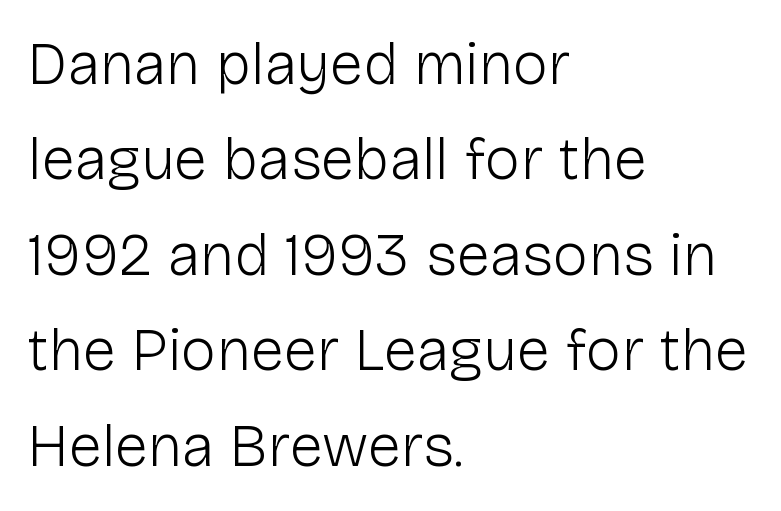
Q: Is the text bold? A: No.
Q: Is the text italic (slanted)? A: No, it is upright.
Q: Is the typeface a serif or a sans-serif typeface? A: Sans-serif.
Q: Is the text underlined? A: No.
Q: How is the paragraph aligned? A: Left-aligned.
Q: Is the spacing between letters normal or unusually wide? A: Normal.
Q: Is the spacing between lines tight, normal or loose? A: Normal.
Q: Width (condensed, normal, or wide)? A: Normal.
Q: Stroke contrast? A: Low.
Q: x-height? A: Medium.
Q: Monospaced? A: No.
